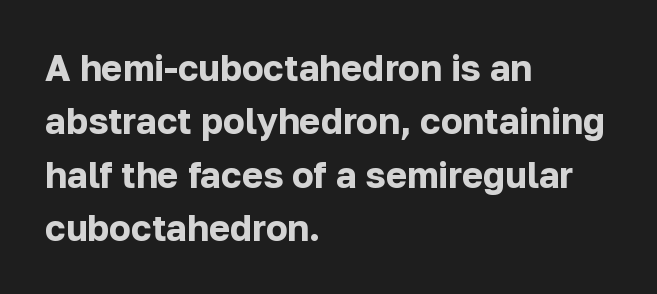
Caption: bold face, heavy strokes. Quick note: not italic, upright. Each letter keeps its own natural width here, so spacing adapts to shape. The zone under the glyphs is completely vacant. Horizontal bands of white between lines are of average thickness. You could call the tracking neutral — neither tight nor loose.
